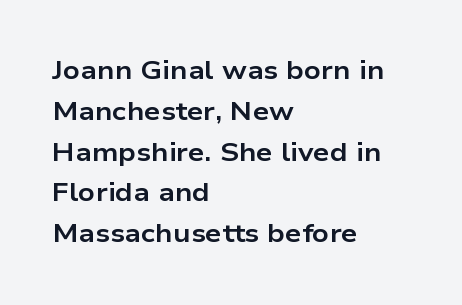
A dark, heavy texture on the line: the type is bold. Characters follow at the spacing the type designer built in. The designer left line spacing at the default. Unmarked baselines from the first word to the last. Posture: vertical.
